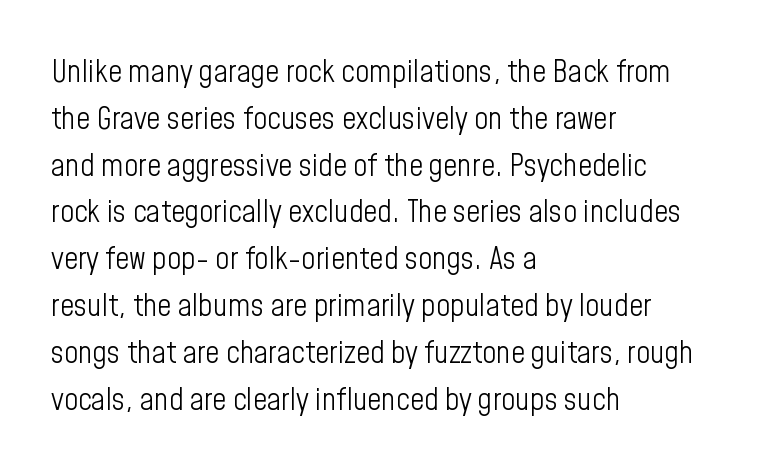
{"serif": "no", "italic": "no", "bold": "no", "weight": "light", "width": "condensed", "stroke_contrast": "low", "x_height": "medium", "monospaced": "no", "underline": "no", "align": "left", "line_spacing": "normal", "line_spacing_ratio": 1.51, "letter_spacing": "normal", "letter_spacing_em": 0.0, "glyph_px": 31}
